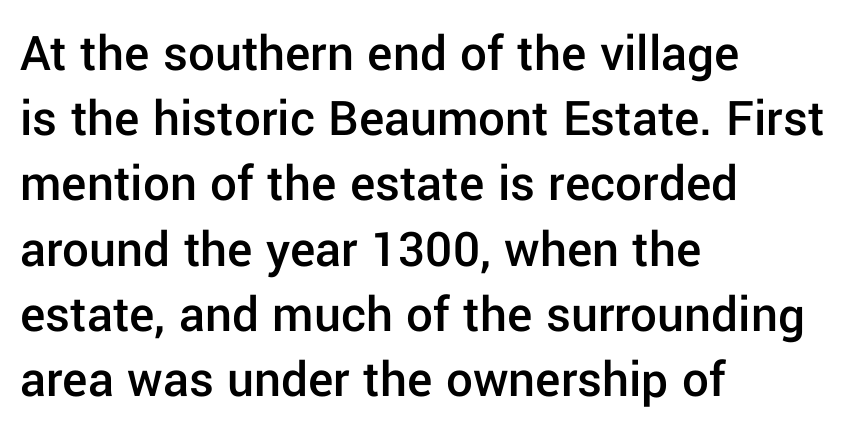
{"serif": "no", "italic": "no", "bold": "semi", "weight": "semibold", "width": "normal", "stroke_contrast": "low", "x_height": "medium", "monospaced": "no", "underline": "no", "align": "left", "line_spacing_ratio": 1.23, "letter_spacing": "normal", "letter_spacing_em": 0.0, "glyph_px": 53}
